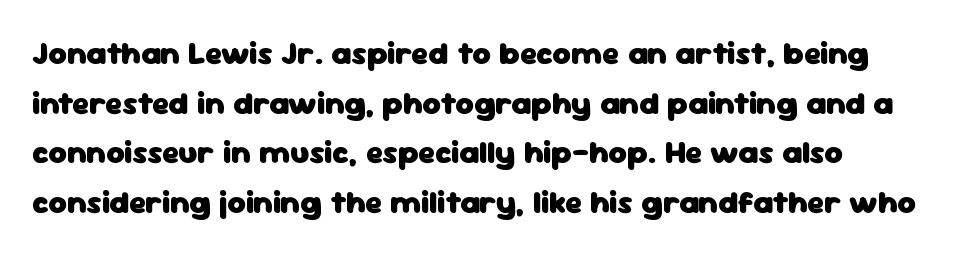
The image shows 32 px heavy sans-serif type, upright; set normal line spacing (1.55x), normal letter spacing, not underlined; low stroke contrast and a medium x-height.
